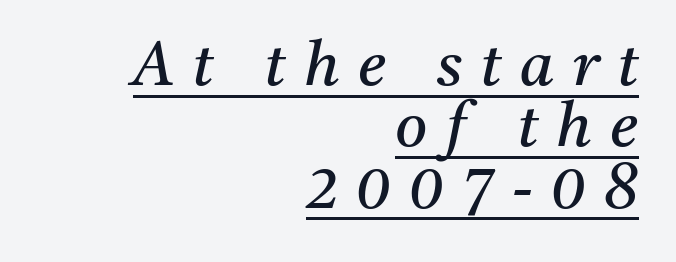
The image shows 62 px regular-weight serif type, italic (leaning right); set right-aligned, tight line spacing (0.99x), unusually wide letter spacing (+0.3 em), underlined; medium stroke contrast and a medium x-height.
